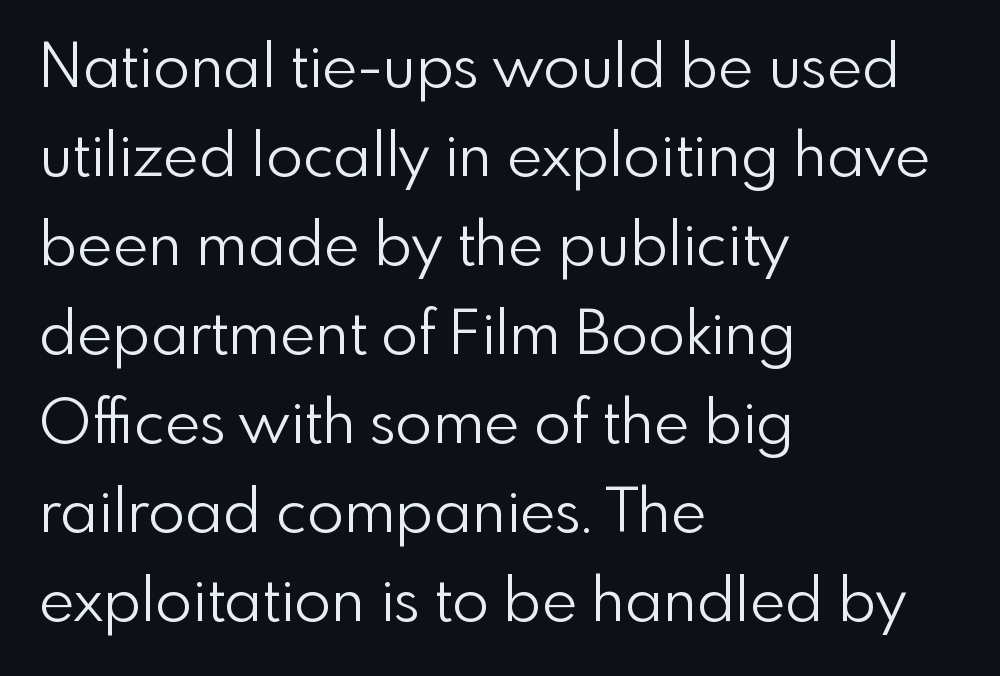
Q: Is the text bold? A: No.
Q: Is the text italic (slanted)? A: No, it is upright.
Q: Is the typeface a serif or a sans-serif typeface? A: Sans-serif.
Q: Is the text underlined? A: No.
Q: How is the paragraph aligned? A: Left-aligned.
Q: Is the spacing between letters normal or unusually wide? A: Normal.
Q: Is the spacing between lines tight, normal or loose? A: Normal.
Q: Width (condensed, normal, or wide)? A: Normal.
Q: x-height? A: Small.
Q: Monospaced? A: No.
